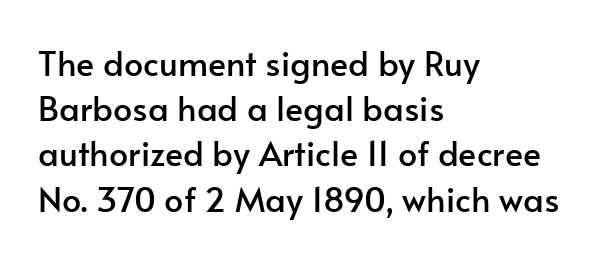
The image shows 34 px sans-serif type, upright; set left-aligned, normal line spacing (1.33x), normal letter spacing, not underlined; low stroke contrast and a small x-height.
